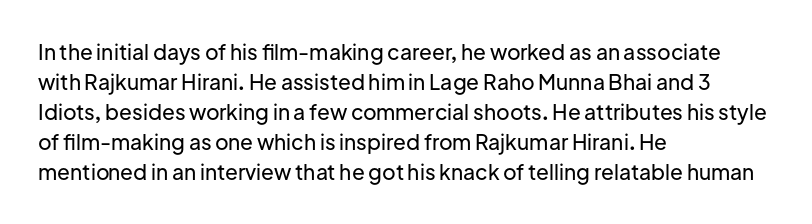
The gaps between neighbouring characters are ordinary and unremarkable. This rendering uses left alignment, leaving the right contour irregular. Horizontal bands of white between lines are of average thickness. The strip under each line holds only bare page. It's the straight-up-and-down kind of type.
